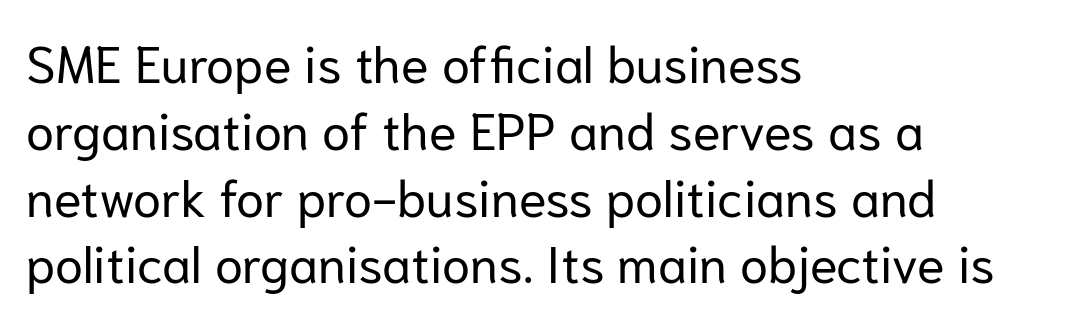
{"serif": "no", "italic": "no", "bold": "no", "weight": "regular", "width": "normal", "stroke_contrast": "low", "x_height": "medium", "monospaced": "no", "underline": "no", "align": "left", "line_spacing": "normal", "line_spacing_ratio": 1.31, "letter_spacing": "normal", "letter_spacing_em": 0.0, "glyph_px": 51}
